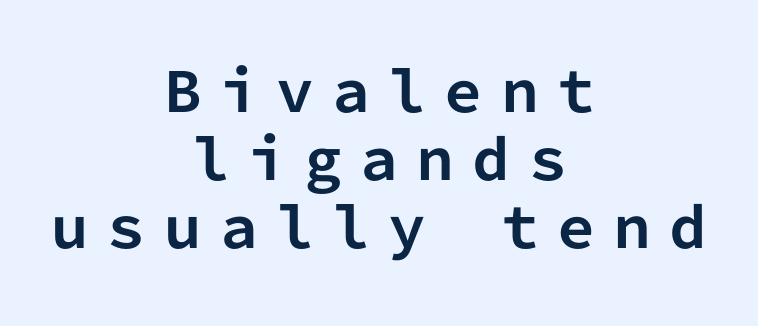
{"serif": "no", "italic": "no", "bold": "yes", "weight": "bold", "width": "normal", "stroke_contrast": "low", "x_height": "medium", "monospaced": "yes", "underline": "no", "align": "center", "line_spacing": "normal", "line_spacing_ratio": 1.26, "letter_spacing": "wide", "letter_spacing_em": 0.34, "glyph_px": 54}
